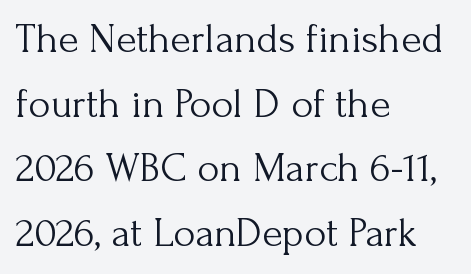
The image shows 42 px light serif type, upright; set left-aligned, normal line spacing (1.54x), normal letter spacing, not underlined; medium stroke contrast and a small x-height.
